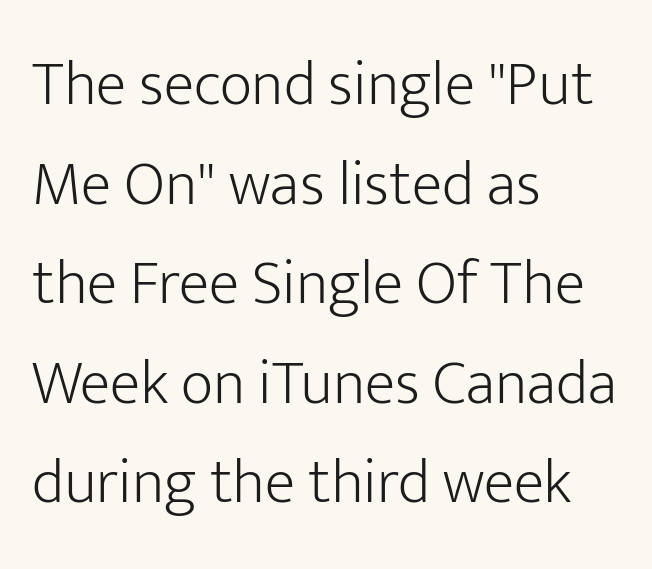
This rendering uses left alignment, leaving the right contour irregular. Nope, not italic — everything's standing straight. The rendering keeps characters at their native spacing. Letters have the restrained weight of plain body copy at most. Is this a fixed-width face? No — the glyphs have proportional, varying widths.
